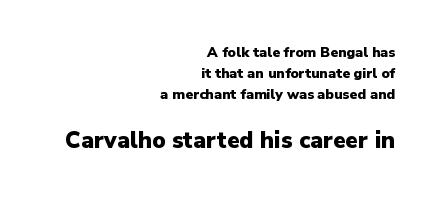
Each word holds together tightly as a unit, with standard inter-letter gaps. Size hierarchy here favors the trailing block over the leading one. The rag falls on the left side of this text block. A typesetter would mark this as roman, not italic.
